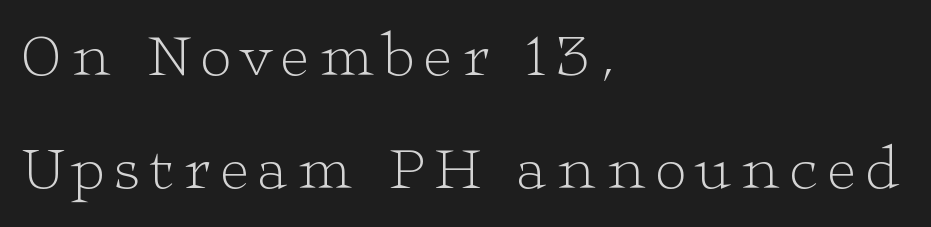
{"serif": "yes", "italic": "no", "bold": "no", "weight": "light", "width": "wide", "stroke_contrast": "low", "x_height": "medium", "monospaced": "no", "underline": "no", "align": "left", "line_spacing_ratio": 1.85, "glyph_px": 61}
